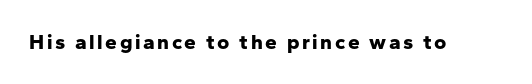
Q: Is the text bold? A: Yes.
Q: Is the text italic (slanted)? A: No, it is upright.
Q: Is the text underlined? A: No.
